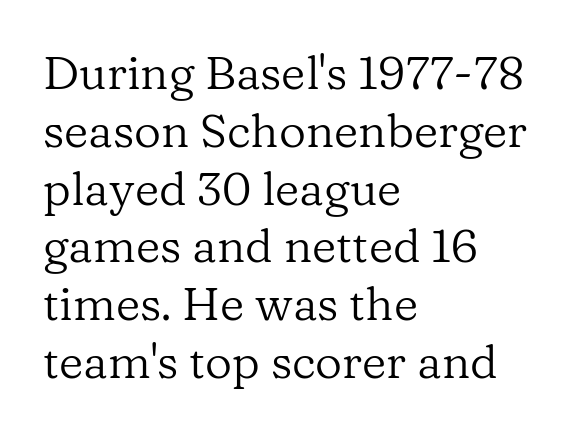
{"serif": "yes", "italic": "no", "bold": "no", "weight": "regular", "width": "normal", "stroke_contrast": "low", "x_height": "medium", "monospaced": "no", "underline": "no", "align": "left", "line_spacing_ratio": 1.23, "letter_spacing": "normal", "letter_spacing_em": 0.0, "glyph_px": 47}
